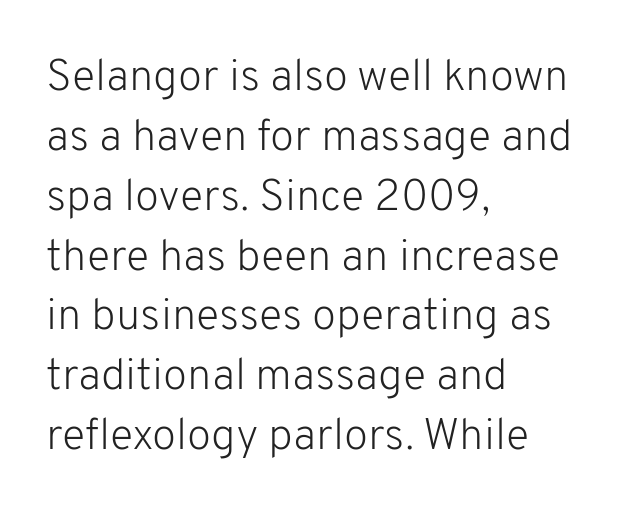
Q: Is the text bold? A: No.
Q: Is the text italic (slanted)? A: No, it is upright.
Q: Is the typeface a serif or a sans-serif typeface? A: Sans-serif.
Q: Is the text underlined? A: No.
Q: How is the paragraph aligned? A: Left-aligned.
Q: Is the spacing between letters normal or unusually wide? A: Normal.
Q: Is the spacing between lines tight, normal or loose? A: Normal.
Q: Width (condensed, normal, or wide)? A: Normal.
Q: Stroke contrast? A: Low.
Q: x-height? A: Medium.
Q: Monospaced? A: No.
